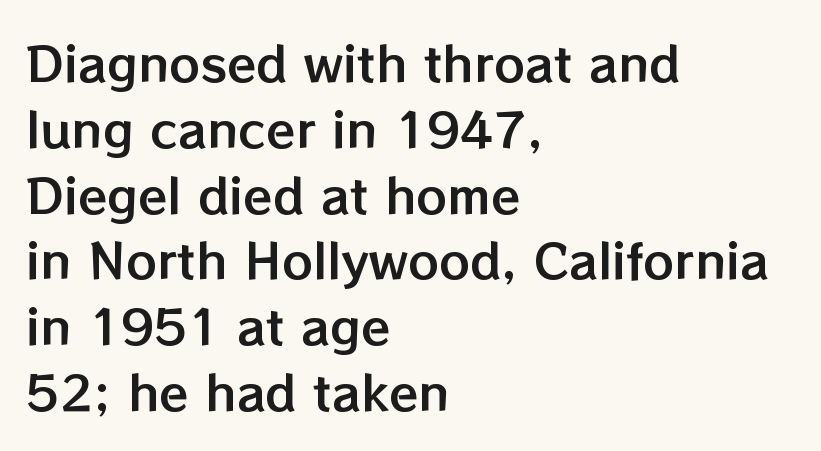
The image shows 48 px text type, upright; set left-aligned, normal line spacing (1.37x), normal letter spacing, not underlined; low stroke contrast and a medium x-height.
